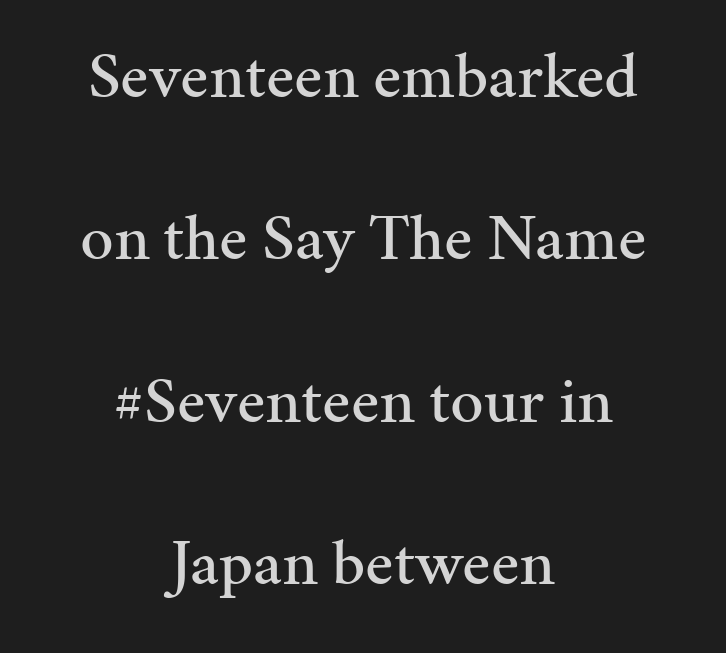
The image shows 66 px serif type, upright; set centered, loose line spacing (2.46x), normal letter spacing, not underlined; medium stroke contrast and a medium x-height.
